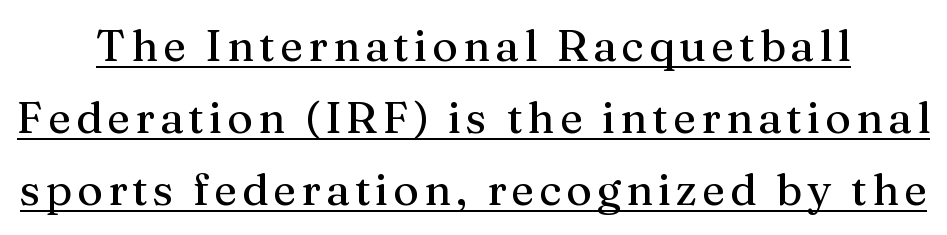
The image shows 44 px serif type, upright; set centered, normal line spacing (1.64x), underlined; medium stroke contrast and a medium x-height.
